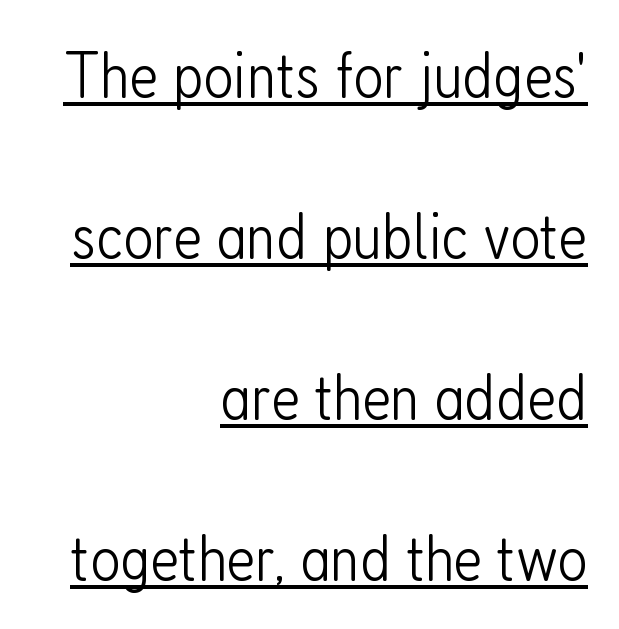
A typesetter would mark this as roman, not italic. Beneath each row of characters lies a ruled line. A typesetter would call this leading open, well beyond the default. Bold? No — there's no thickening of the strokes. Think of a printed novel: that variable character pitch is what you see here.
